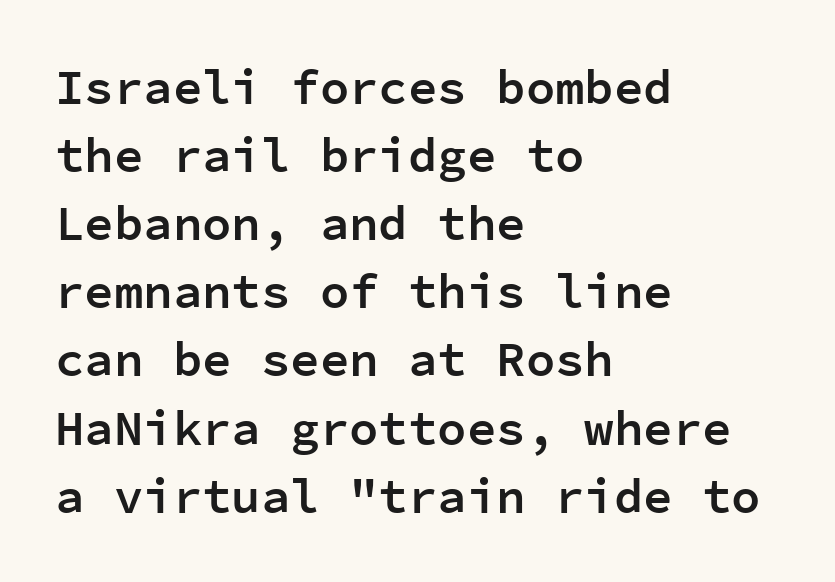
{"serif": "no", "italic": "no", "bold": "semi", "weight": "semibold", "width": "normal", "stroke_contrast": "low", "x_height": "medium", "monospaced": "yes", "underline": "no", "align": "left", "line_spacing": "normal", "line_spacing_ratio": 1.39, "letter_spacing": "normal", "letter_spacing_em": 0.0, "glyph_px": 49}
